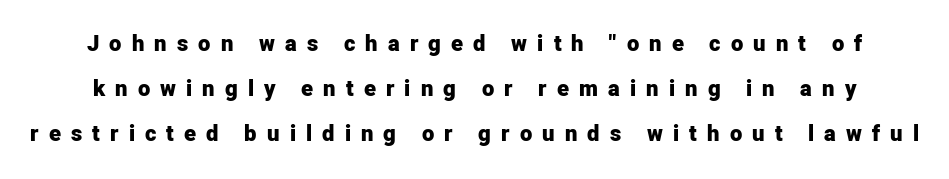
The image shows 22 px bold type, upright; set loose line spacing (2.05x), unusually wide letter spacing (+0.46 em), not underlined.
